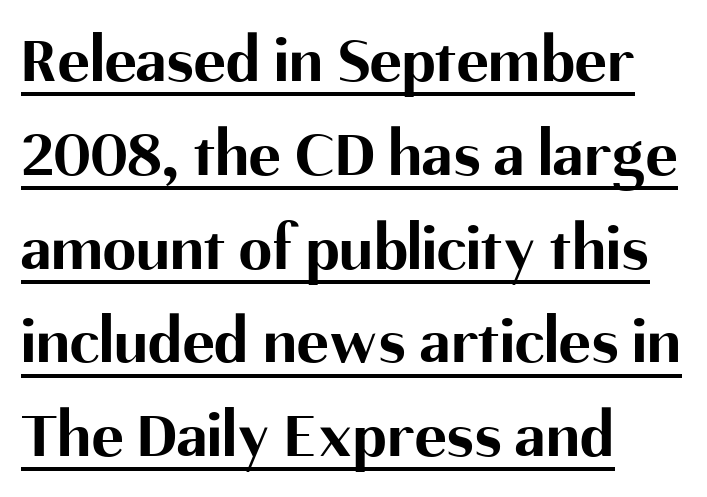
The image shows 67 px bold sans-serif type, upright; set left-aligned, normal line spacing (1.4x), normal letter spacing, underlined; medium stroke contrast and a medium x-height.
